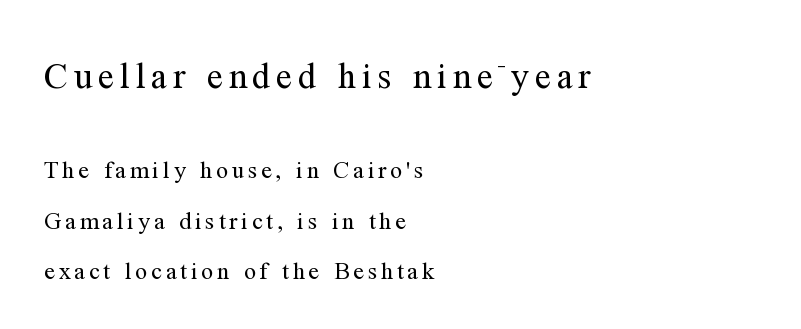
{"serif": "yes", "italic": "no", "bold": "no", "weight": "regular", "width": "normal", "stroke_contrast": "medium", "x_height": "medium", "monospaced": "no", "underline": "no", "align": "left", "line_spacing": "loose", "line_spacing_ratio": 2.1, "larger_block": "first", "size_ratio": 1.5, "glyph_px": 36}
